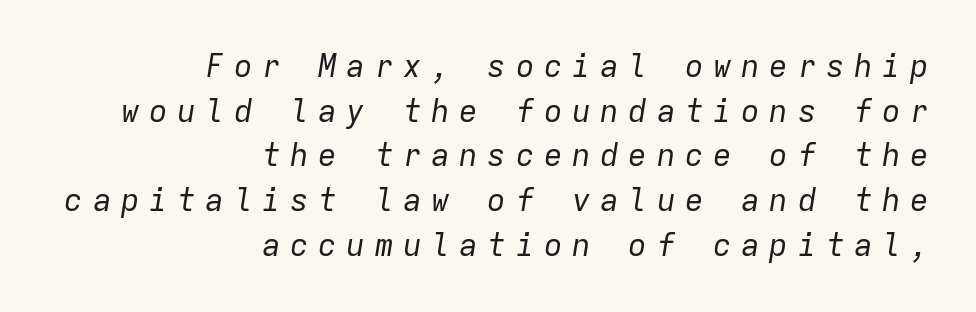
{"italic": "yes", "lean": "right", "slant_degrees": 9, "bold": "no", "weight": "regular", "width": "normal", "stroke_contrast": "low", "x_height": "medium", "monospaced": "yes", "underline": "no", "align": "right", "line_spacing": "normal", "line_spacing_ratio": 1.44, "letter_spacing": "wide", "letter_spacing_em": 0.31, "glyph_px": 31}
